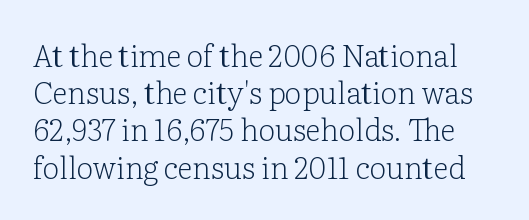
The image shows 30 px light serif type, upright; set line spacing 1.24x, normal letter spacing, not underlined; low stroke contrast and a medium x-height.
